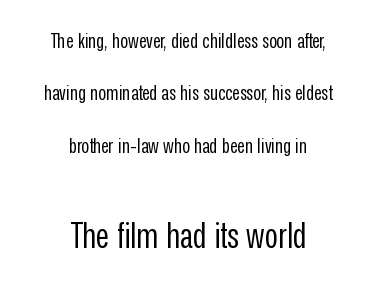
The image shows 36 px regular-weight, condensed sans-serif type, upright; set centered, loose line spacing (2.5x), normal letter spacing, not underlined; the second (bottom) block is 1.71x larger; low stroke contrast and a medium x-height.
